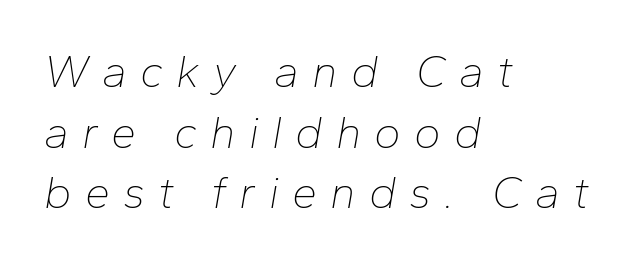
The image shows 45 px thin type, italic (leaning right); set left-aligned, normal line spacing (1.35x), unusually wide letter spacing (+0.29 em), not underlined; low stroke contrast and a medium x-height.
